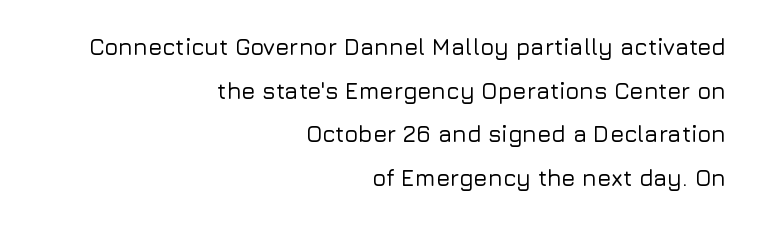
Q: Is the text italic (slanted)? A: No, it is upright.
Q: Is the text underlined? A: No.
Q: How is the paragraph aligned? A: Right-aligned.
Q: Is the spacing between letters normal or unusually wide? A: Normal.
Q: Is the spacing between lines tight, normal or loose? A: Loose.
